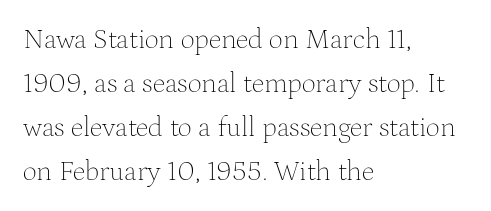
Is there any slant? The stems are plumb. You could call the tracking neutral — neither tight nor loose. What kind of face is this? One with serifs. The ragged edge is on the right, which tells us the setting is flush left. Stems here are at most as thick as an everyday book face. Note the varied advance widths — an 'i' is clearly narrower than an 'm'.
